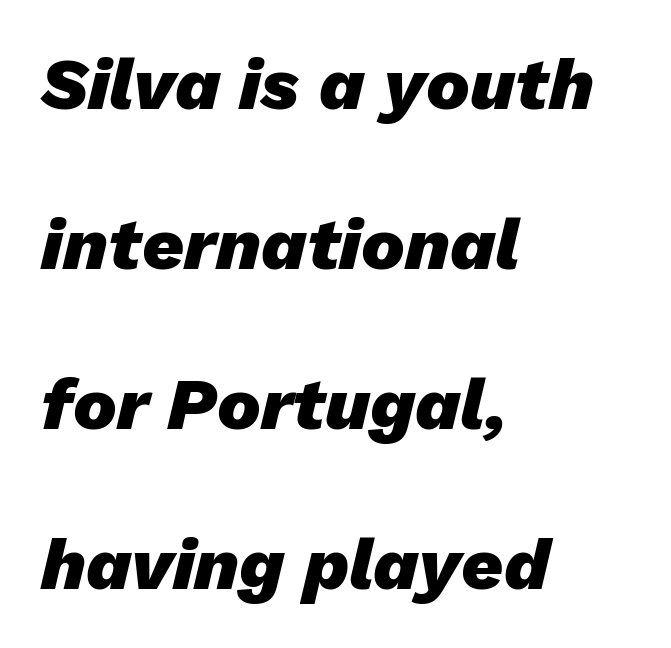
The image shows 73 px heavy type, italic (leaning right); set left-aligned, loose line spacing (2.19x), normal letter spacing, not underlined; low stroke contrast and a medium x-height.
